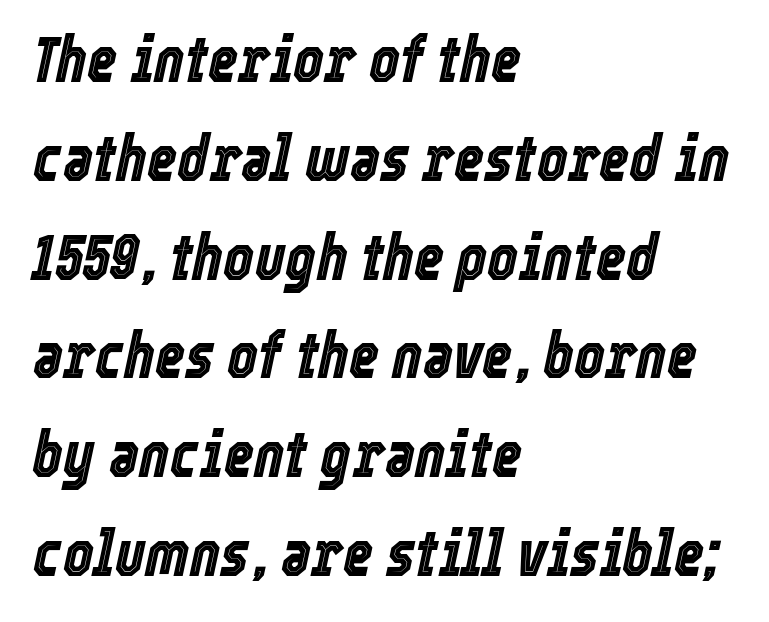
The image shows 65 px condensed type, italic (leaning right); set left-aligned, normal line spacing (1.52x), normal letter spacing, not underlined; a medium x-height.
